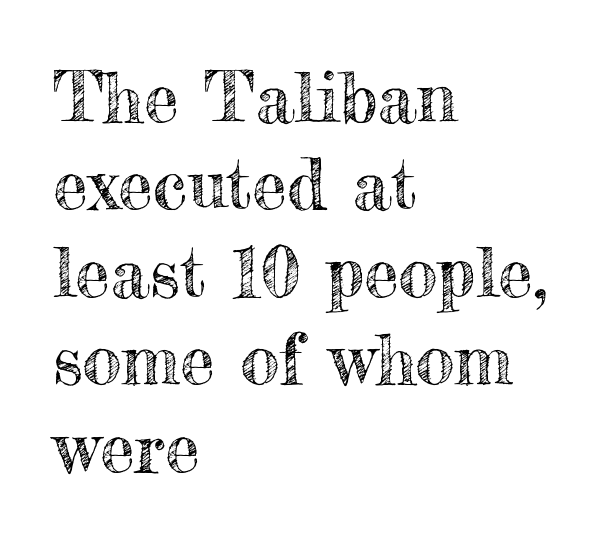
The image shows 70 px text type, upright; set left-aligned, normal line spacing (1.25x), normal letter spacing, not underlined; a small x-height.
